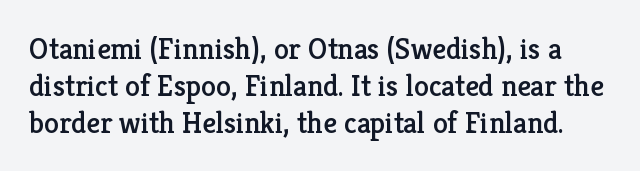
The image shows 30 px serif type, upright; set line spacing 1.23x, normal letter spacing, not underlined; low stroke contrast and a medium x-height.
